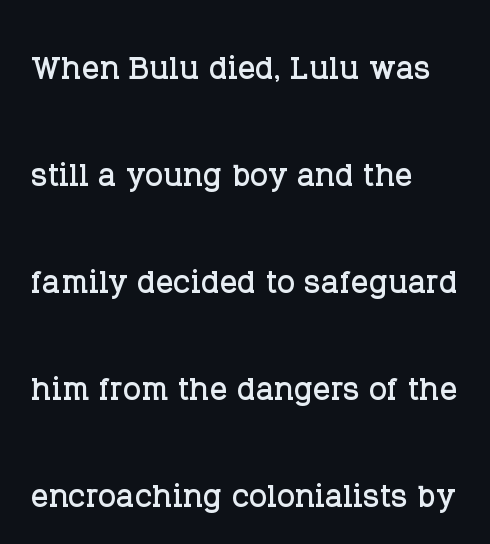
The image shows 43 px serif type, upright; set left-aligned, loose line spacing (2.49x), normal letter spacing, not underlined; low stroke contrast and a large x-height.
